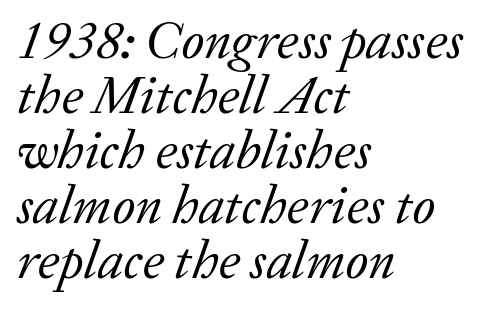
The image shows 54 px regular-weight serif type, italic (leaning right); set left-aligned, tight line spacing (1.02x), normal letter spacing, not underlined; low stroke contrast and a medium x-height.
